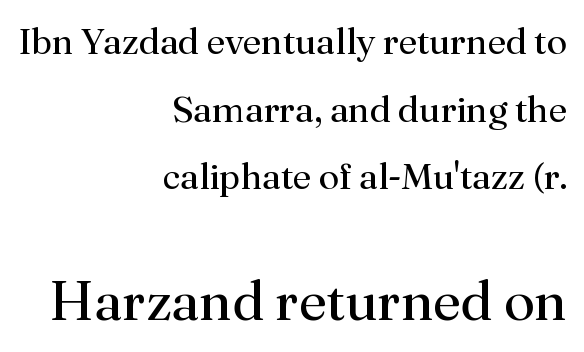
The image shows 56 px regular-weight serif type, upright; set right-aligned, line spacing 1.83x, normal letter spacing, not underlined; the second (bottom) block is 1.51x larger; medium stroke contrast and a small x-height.
